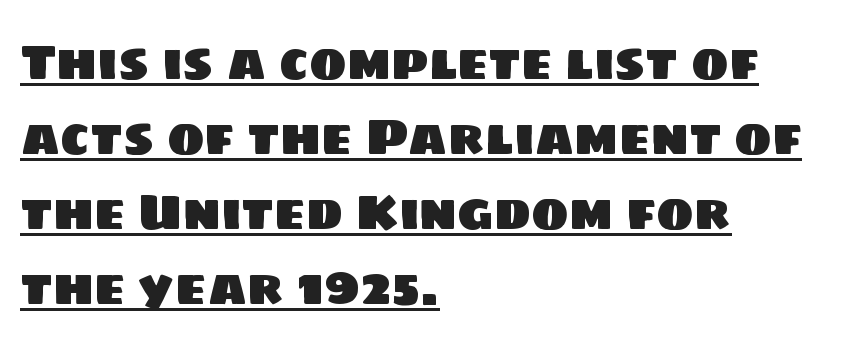
{"serif": "no", "width": "normal", "stroke_contrast": "low", "x_height": "large", "monospaced": "no", "underline": "yes", "align": "left", "line_spacing": "normal", "line_spacing_ratio": 1.5, "letter_spacing": "normal", "letter_spacing_em": 0.0, "glyph_px": 50}
